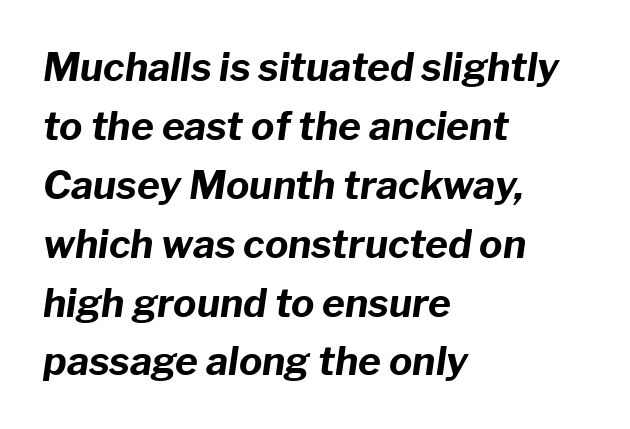
Q: Is the text bold? A: Yes.
Q: Is the text italic (slanted)? A: Yes, it leans right by about 8 degrees.
Q: Is the text underlined? A: No.
Q: How is the paragraph aligned? A: Left-aligned.
Q: Is the spacing between letters normal or unusually wide? A: Normal.
Q: Is the spacing between lines tight, normal or loose? A: Normal.
Q: Width (condensed, normal, or wide)? A: Normal.
Q: Stroke contrast? A: Low.
Q: x-height? A: Medium.
Q: Monospaced? A: No.
